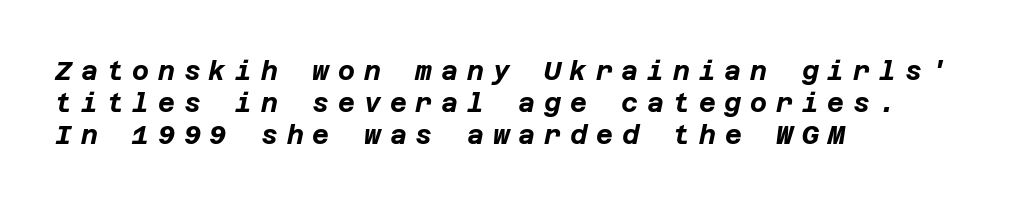
Q: Is the text bold? A: Yes.
Q: Is the text italic (slanted)? A: Yes, it leans right by about 12 degrees.
Q: Is the text underlined? A: No.
Q: How is the paragraph aligned? A: Left-aligned.
Q: Is the spacing between letters normal or unusually wide? A: Unusually wide.
